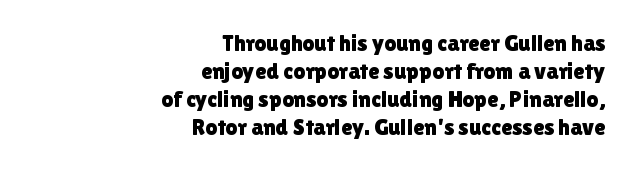
The image shows 23 px text type, upright; set right-aligned, line spacing 1.22x, normal letter spacing, not underlined.
